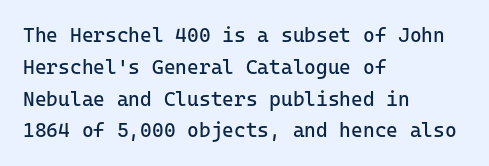
This is not heavy type; no bold has been used. Tracking here is standard; glyphs follow each other at the usual distance. Horizontal bands of white between lines are of average thickness. Underlining? Definitely not there. A student would call this left alignment; a typographer would say flush left, rag right.
